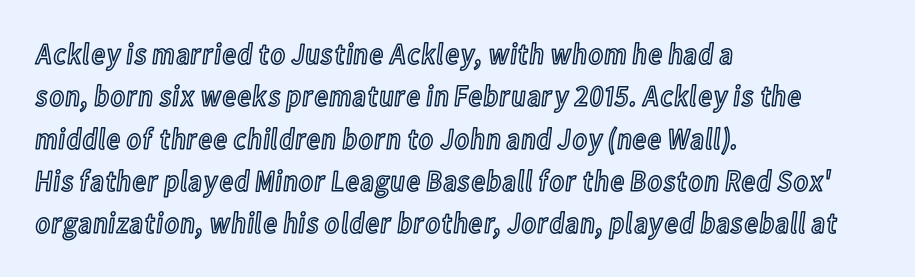
The image shows 30 px condensed type; set left-aligned, normal line spacing (1.41x), normal letter spacing, not underlined; a medium x-height.
